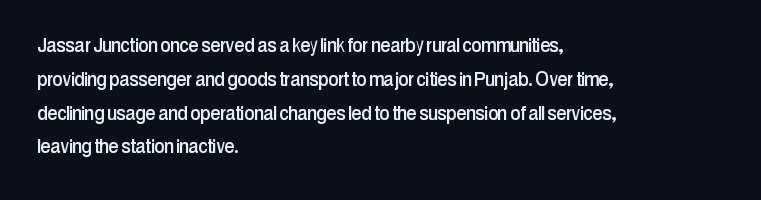
The image shows 23 px text type, upright; set left-aligned, normal line spacing (1.47x), normal letter spacing, not underlined.
